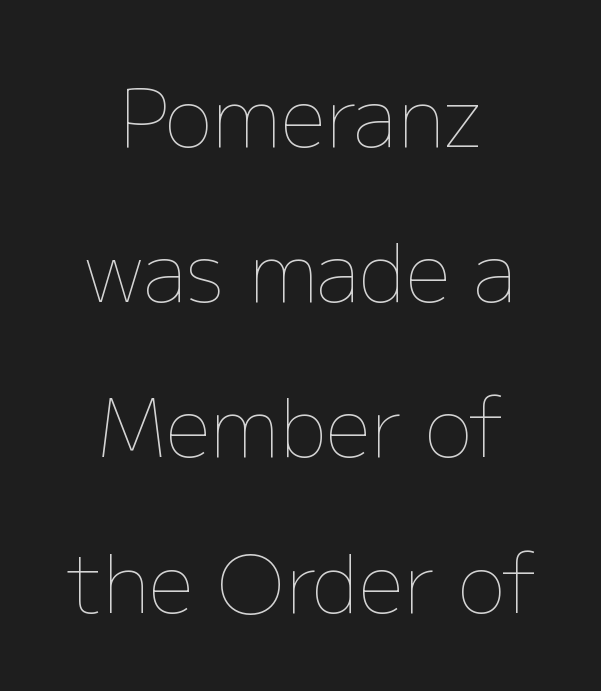
The image shows 80 px thin type, upright; set centered, loose line spacing (1.94x), normal letter spacing, not underlined; low stroke contrast and a medium x-height.
